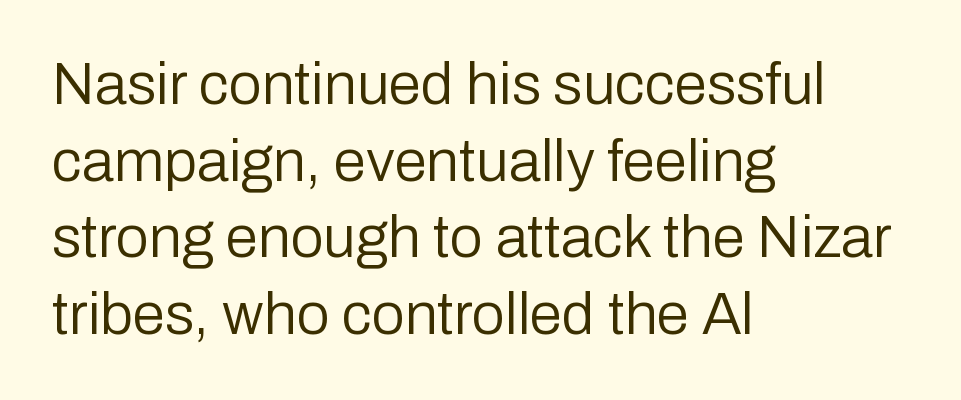
The image shows 59 px regular-weight sans-serif type, upright; set left-aligned, normal line spacing (1.3x), normal letter spacing, not underlined; low stroke contrast and a medium x-height.
